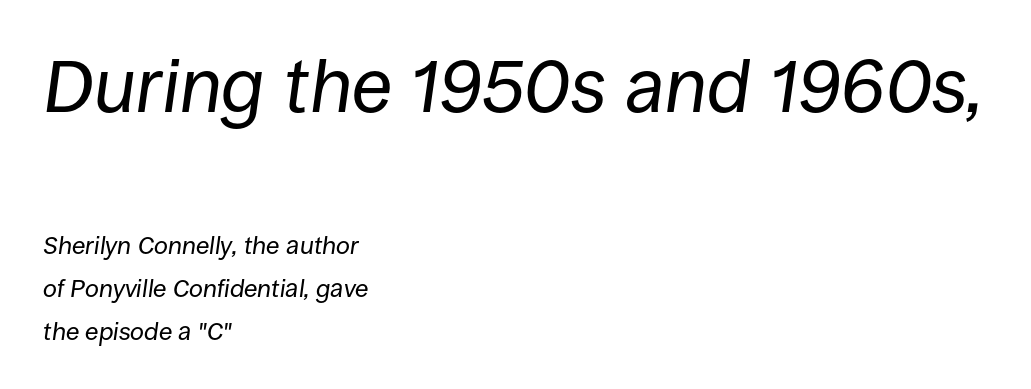
The image shows 75 px regular-weight type, italic (leaning right); set left-aligned, line spacing 1.71x, normal letter spacing, not underlined; the first (top) block is 3.0x larger; low stroke contrast and a large x-height.
